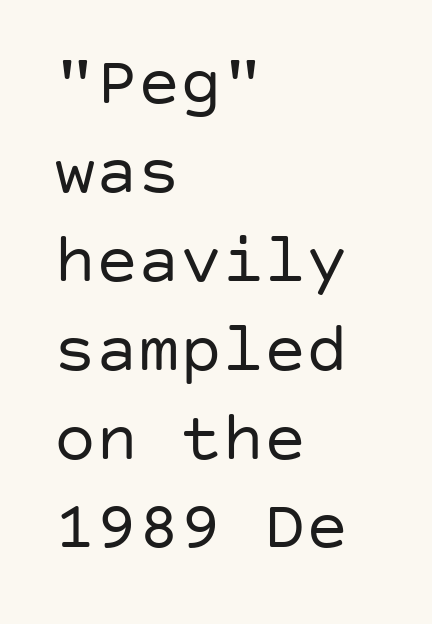
The image shows 70 px regular-weight sans-serif type, upright; set left-aligned, normal line spacing (1.27x), normal letter spacing, not underlined; low stroke contrast and a large x-height.
